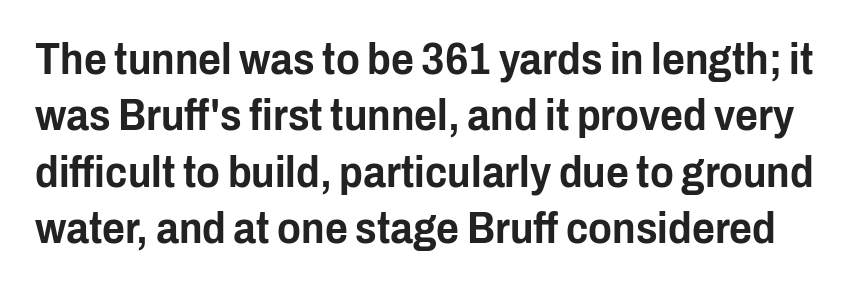
{"serif": "no", "italic": "no", "width": "condensed", "stroke_contrast": "low", "x_height": "medium", "monospaced": "no", "underline": "no", "line_spacing": "normal", "line_spacing_ratio": 1.28, "letter_spacing": "normal", "letter_spacing_em": 0.0, "glyph_px": 44}
